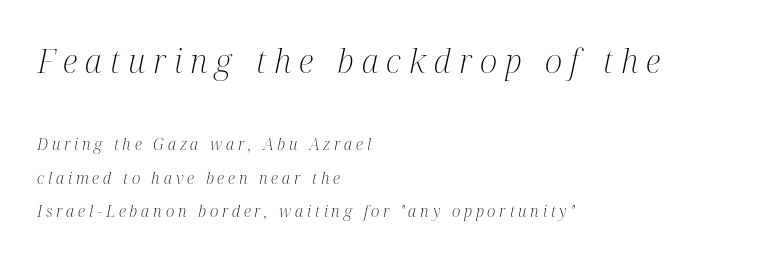
Q: Is the text bold? A: No.
Q: Is the text italic (slanted)? A: Yes, it leans right by about 12 degrees.
Q: Is the typeface a serif or a sans-serif typeface? A: Serif.
Q: Is the text underlined? A: No.
Q: How is the paragraph aligned? A: Left-aligned.
Q: Is the spacing between letters normal or unusually wide? A: Unusually wide.
Q: Is the spacing between lines tight, normal or loose? A: Loose.
Q: Which block of text is set in a larger size, the first (top) or the second (bottom)? A: The first (top) one.
Q: Width (condensed, normal, or wide)? A: Condensed.
Q: Stroke contrast? A: Medium.
Q: x-height? A: Medium.
Q: Monospaced? A: No.
